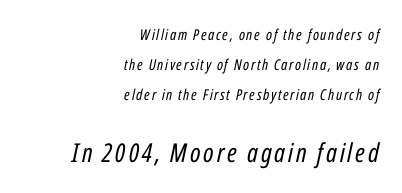
{"italic": "yes", "lean": "right", "slant_degrees": 12, "bold": "no", "underline": "no", "align": "right", "line_spacing": "loose", "line_spacing_ratio": 2.0, "larger_block": "second", "size_ratio": 1.73, "glyph_px": 26}
